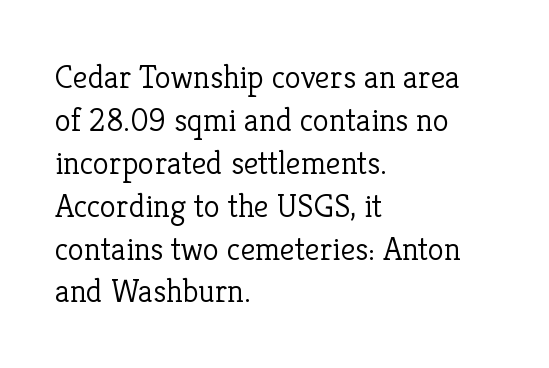
The paragraph shown leans on its left margin. Is this a heavy cut? Hardly; it is regular or lighter. How are the letters spaced? Ordinarily, with no added tracking. A serif font was chosen for this passage.
